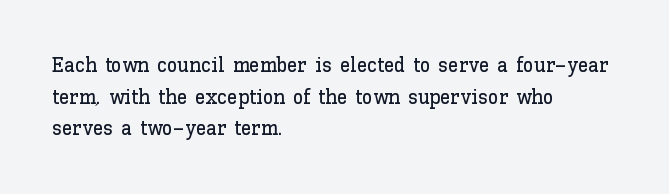
The image shows 21 px text type, upright; set left-aligned, normal line spacing (1.51x), normal letter spacing, not underlined.
